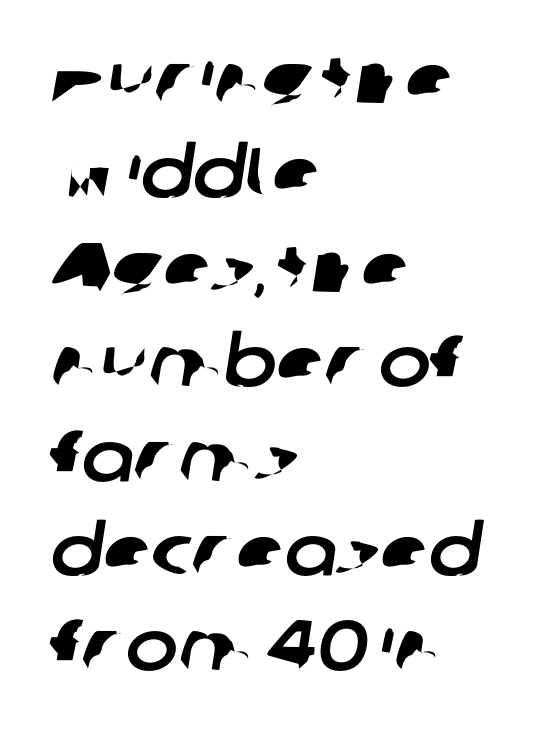
{"serif": "no", "width": "normal", "stroke_contrast": "low", "x_height": "medium", "monospaced": "no", "underline": "no", "align": "left", "line_spacing": "normal", "line_spacing_ratio": 1.35, "letter_spacing": "normal", "letter_spacing_em": 0.0, "glyph_px": 70}
